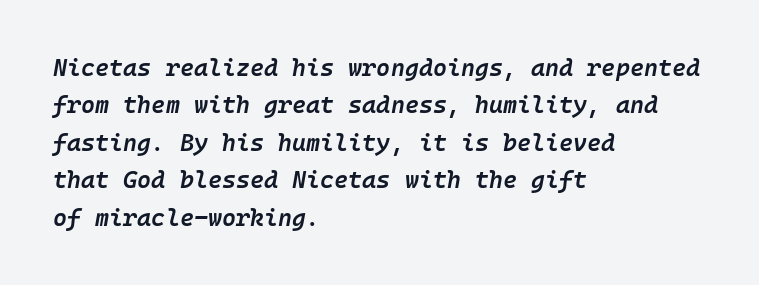
{"italic": "yes", "lean": "right", "slant_degrees": 10, "bold": "semi", "underline": "no", "align": "left", "line_spacing": "normal", "line_spacing_ratio": 1.56, "letter_spacing": "normal", "letter_spacing_em": 0.0, "glyph_px": 24}
